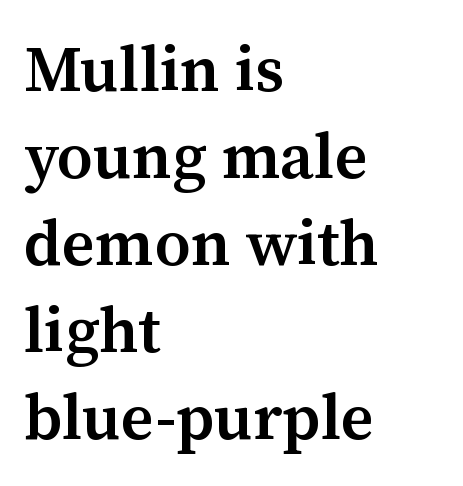
The rows are spaced the way most documents space them. Character widths vary here, with narrow letters taking less room than wide ones. Any mark beneath the type? The region is blank. Posture: upright roman. The ragged edge is on the right, which tells us the setting is flush left. Font category for this specimen: serif.
